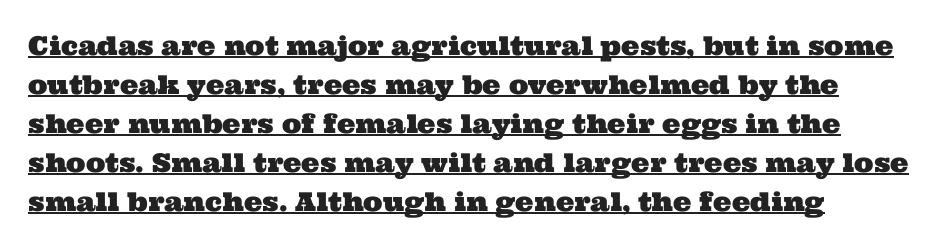
Default kerning and tracking; the words read as compact shapes. If you drew a ruler down the left edge, every line would touch it. Students, observe: this is what conventionally led text looks like. A typographer would call this underscored text.
